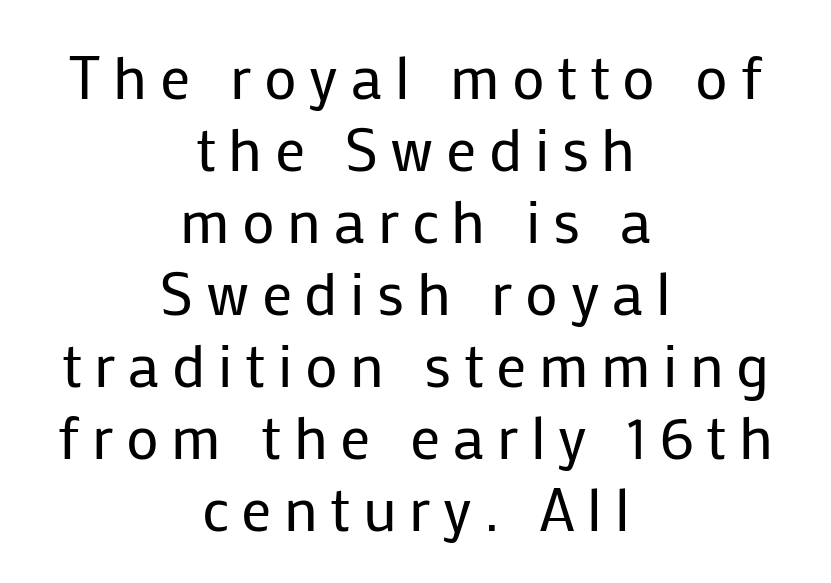
{"serif": "no", "italic": "no", "bold": "no", "weight": "regular", "width": "normal", "stroke_contrast": "low", "x_height": "medium", "monospaced": "no", "underline": "no", "align": "center", "line_spacing_ratio": 1.2, "letter_spacing": "wide", "letter_spacing_em": 0.21, "glyph_px": 60}
